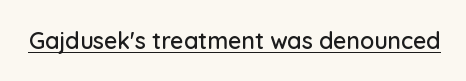
The image shows 23 px text type, upright; set normal letter spacing, underlined.
